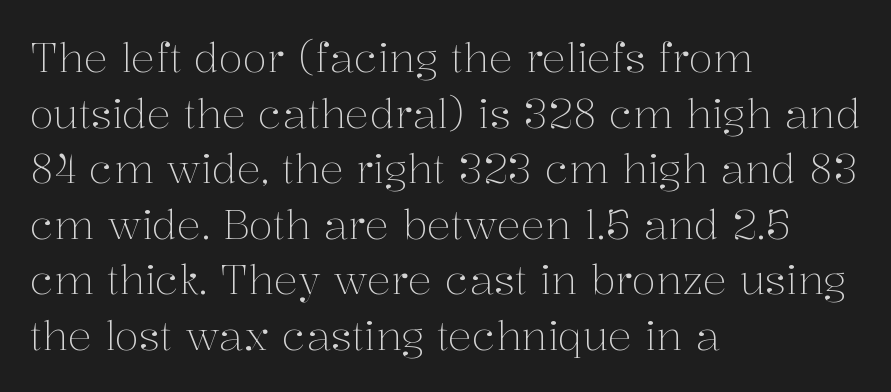
Q: Is the text bold? A: No.
Q: Is the text italic (slanted)? A: No, it is upright.
Q: Is the typeface a serif or a sans-serif typeface? A: Serif.
Q: Is the text underlined? A: No.
Q: How is the paragraph aligned? A: Left-aligned.
Q: Is the spacing between letters normal or unusually wide? A: Normal.
Q: Is the spacing between lines tight, normal or loose? A: Normal.
Q: Width (condensed, normal, or wide)? A: Normal.
Q: Stroke contrast? A: Medium.
Q: x-height? A: Medium.
Q: Monospaced? A: No.
